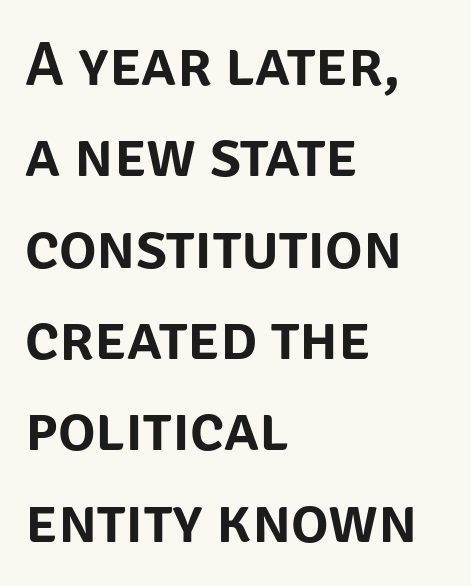
The lines are quadded left. A typesetter would mark this as roman, not italic. In terms of letterspacing, this is plain default setting. The glyphs in this specimen are sans serif. You could not count columns in this text — the font is proportionally spaced.
